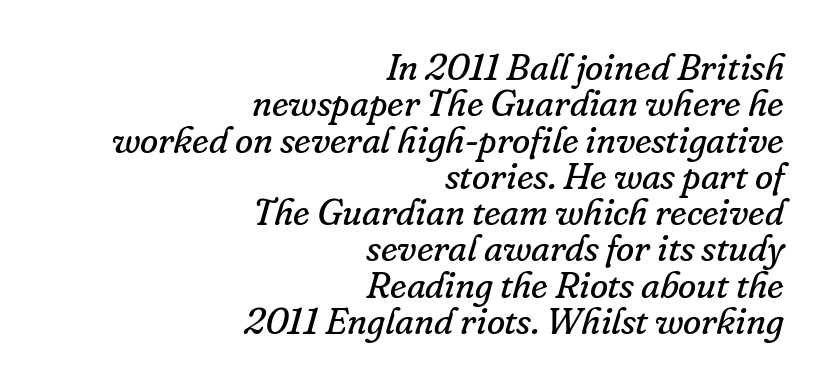
Spacing verdict: proportional, widths tailored to each character. If you drew a ruler down the right edge, every line would touch it. Slant detected: the letters are inclined. Descenders hang freely into open space.
